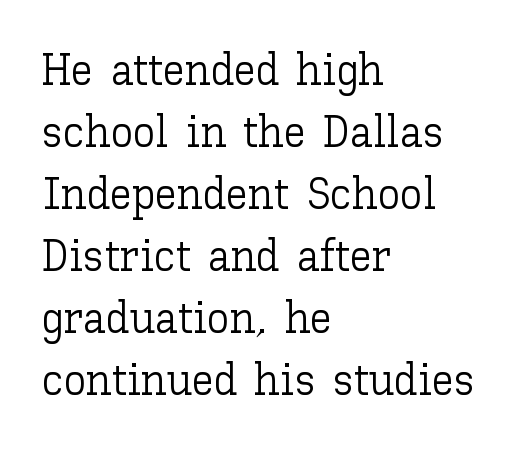
Q: Is the text bold? A: No.
Q: Is the text italic (slanted)? A: No, it is upright.
Q: Is the text underlined? A: No.
Q: How is the paragraph aligned? A: Left-aligned.
Q: Is the spacing between letters normal or unusually wide? A: Normal.
Q: Is the spacing between lines tight, normal or loose? A: Normal.
Q: Width (condensed, normal, or wide)? A: Normal.
Q: Stroke contrast? A: Low.
Q: x-height? A: Medium.
Q: Monospaced? A: No.
